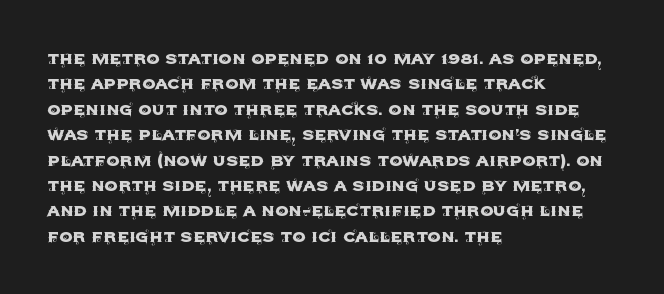
{"italic": "no", "underline": "no", "align": "left", "line_spacing_ratio": 1.21, "letter_spacing": "normal", "letter_spacing_em": 0.0, "glyph_px": 21}
